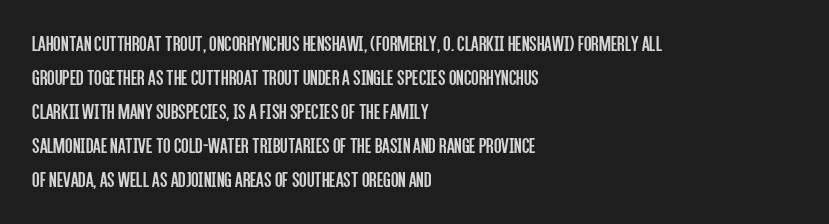
The image shows 22 px text type, upright; set left-aligned, normal line spacing (1.54x), normal letter spacing, not underlined.
